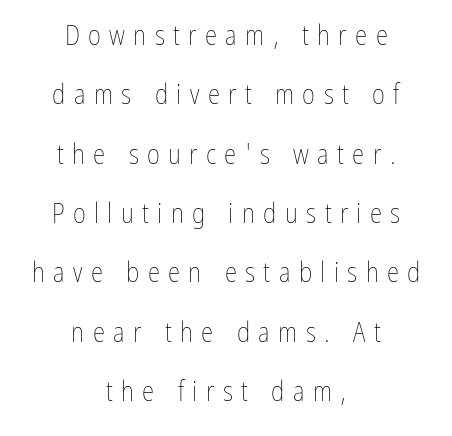
{"italic": "no", "bold": "no", "weight": "thin", "width": "condensed", "stroke_contrast": "low", "x_height": "medium", "monospaced": "no", "underline": "no", "align": "center", "line_spacing": "loose", "line_spacing_ratio": 2.12, "letter_spacing": "wide", "letter_spacing_em": 0.3, "glyph_px": 28}
